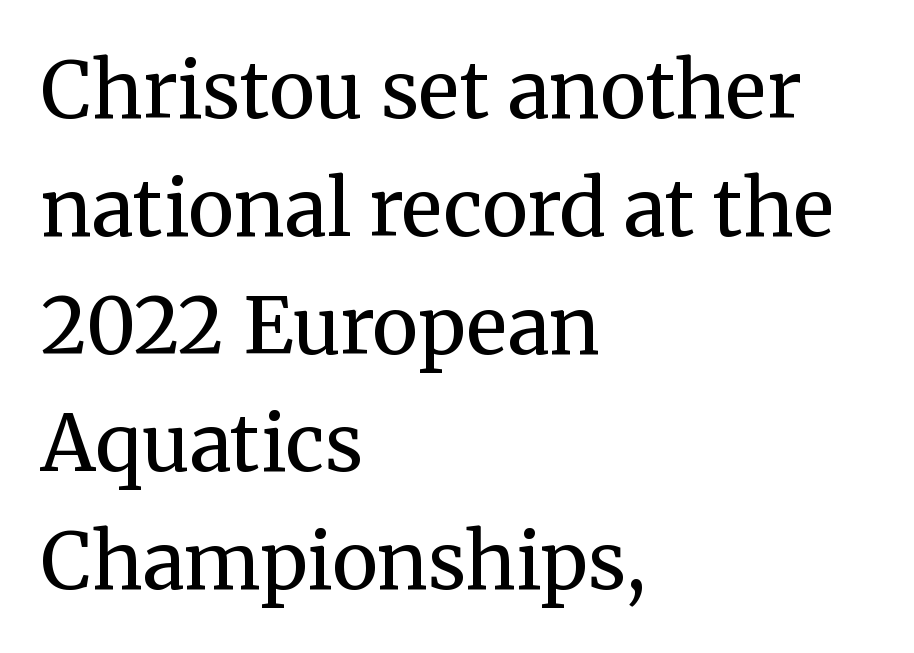
Q: Is the text bold? A: No.
Q: Is the text italic (slanted)? A: No, it is upright.
Q: Is the typeface a serif or a sans-serif typeface? A: Serif.
Q: Is the text underlined? A: No.
Q: How is the paragraph aligned? A: Left-aligned.
Q: Is the spacing between letters normal or unusually wide? A: Normal.
Q: Is the spacing between lines tight, normal or loose? A: Normal.
Q: Width (condensed, normal, or wide)? A: Normal.
Q: Stroke contrast? A: Medium.
Q: x-height? A: Medium.
Q: Monospaced? A: No.
